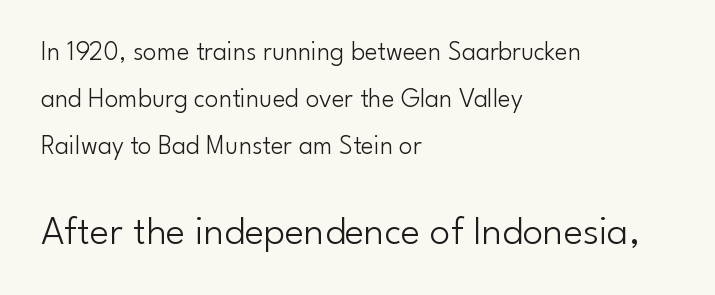
Q: Is the text bold? A: No.
Q: Is the text italic (slanted)? A: No, it is upright.
Q: Is the typeface a serif or a sans-serif typeface? A: Sans-serif.
Q: Is the text underlined? A: No.
Q: How is the paragraph aligned? A: Left-aligned.
Q: Is the spacing between letters normal or unusually wide? A: Normal.
Q: Which block of text is set in a larger size, the first (top) or the second (bottom)? A: The second (bottom) one.
Q: Width (condensed, normal, or wide)? A: Normal.
Q: Stroke contrast? A: Low.
Q: x-height? A: Small.
Q: Monospaced? A: No.
